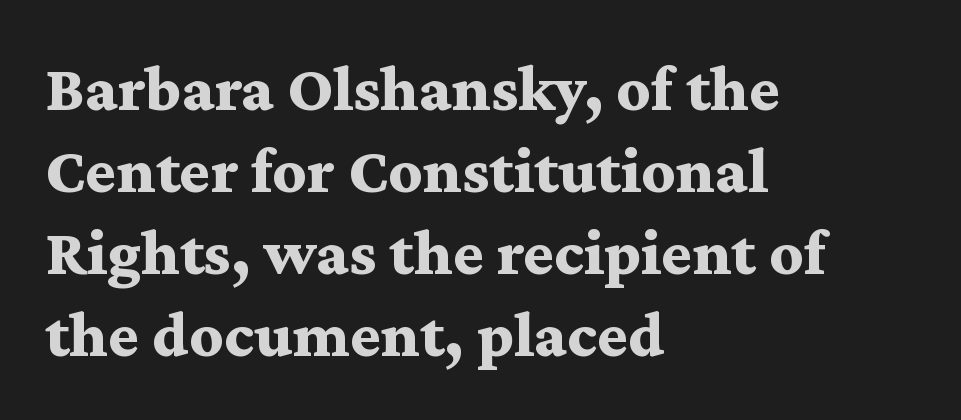
{"serif": "yes", "italic": "no", "bold": "yes", "weight": "bold", "width": "wide", "stroke_contrast": "medium", "x_height": "medium", "monospaced": "no", "underline": "no", "align": "left", "line_spacing_ratio": 1.24, "letter_spacing": "normal", "letter_spacing_em": 0.0, "glyph_px": 66}
